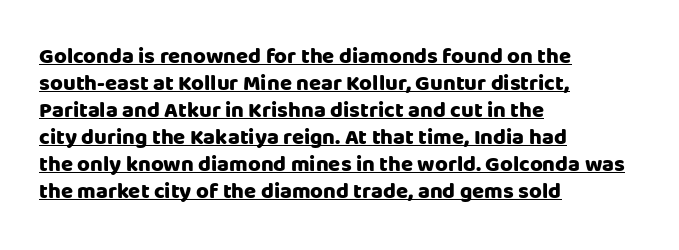
The image shows 22 px bold type, upright; set left-aligned, line spacing 1.23x, normal letter spacing, underlined.
